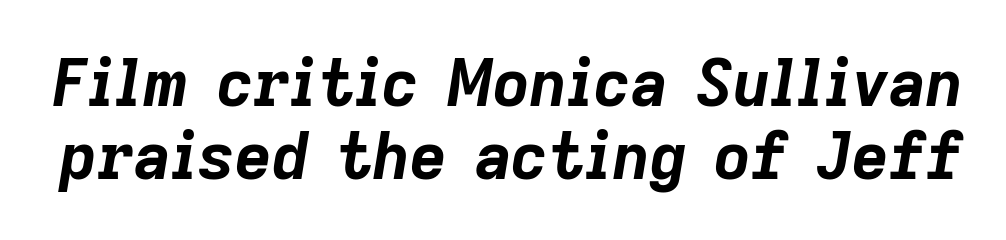
Leading is clearly below the norm, producing a dense column. Is the letter spacing exaggerated? No — it looks like the ordinary default. Observe the lean: these are italic letterforms. Heavy-handed strokes throughout: this text is bold.
